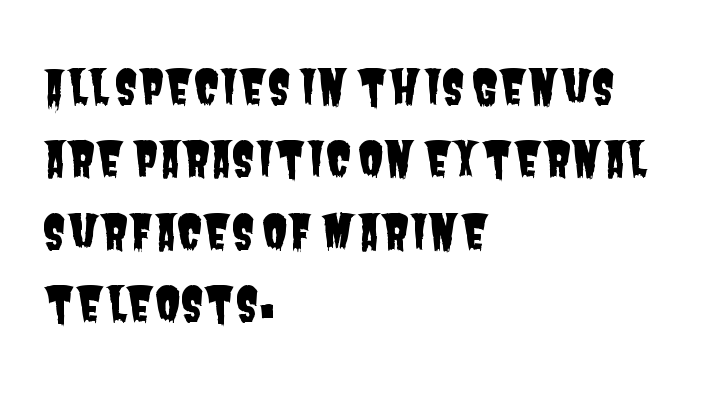
{"serif": "no", "width": "condensed", "stroke_contrast": "low", "x_height": "large", "monospaced": "no", "underline": "no", "align": "left", "line_spacing": "normal", "line_spacing_ratio": 1.54, "letter_spacing": "normal", "letter_spacing_em": 0.0, "glyph_px": 47}
